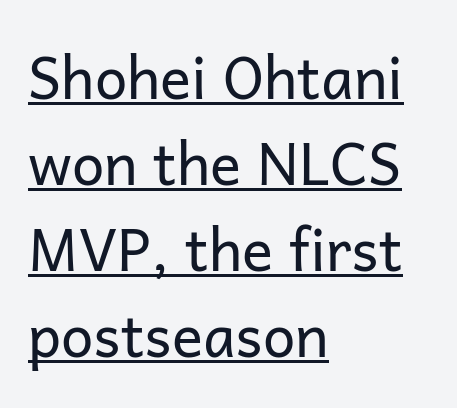
Baseline-to-baseline distance is the conventional proportion of letter height. The gaps between neighbouring characters are ordinary and unremarkable. Underlining? Definitely there. The passage is arranged the way most books set body copy — flush left. The specimen reads as upright at a glance. This reads as an unemphasized weight, regular at the heaviest.
